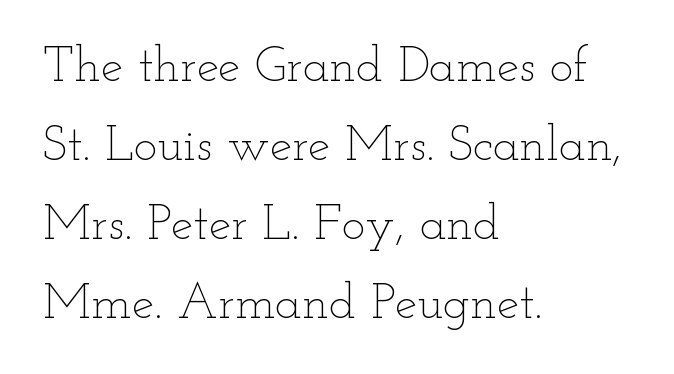
The image shows 50 px thin, wide type, upright; set left-aligned, normal line spacing (1.58x), normal letter spacing, not underlined; low stroke contrast and a small x-height.
